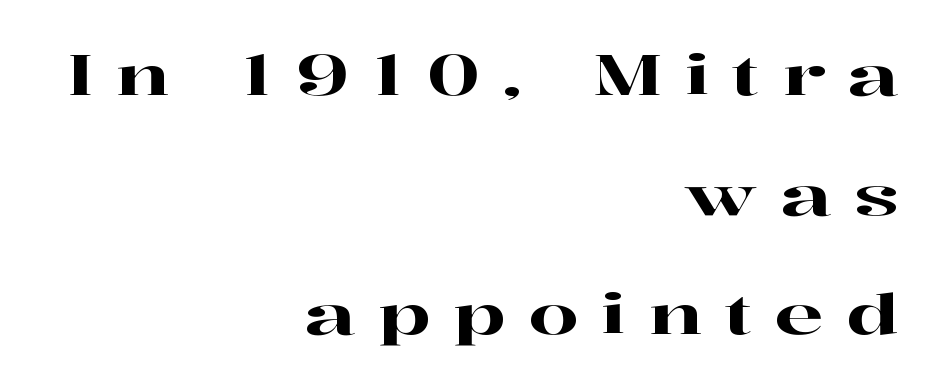
{"serif": "yes", "italic": "no", "width": "wide", "stroke_contrast": "high", "x_height": "medium", "monospaced": "no", "underline": "no", "align": "right", "line_spacing": "loose", "line_spacing_ratio": 2.1, "letter_spacing": "wide", "letter_spacing_em": 0.4, "glyph_px": 57}
